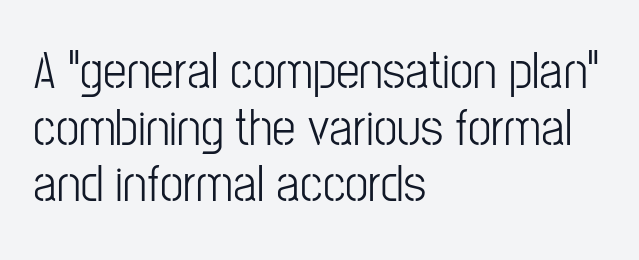
The foot of each line stays bare and open. Are there feet on the stems? There aren't — it's a sans. Words appear dense and cohesive because spacing is normal. In terms of leading, this rendering errs on the cramped side. No letter is thick-stroked: the sample isn't bold.
